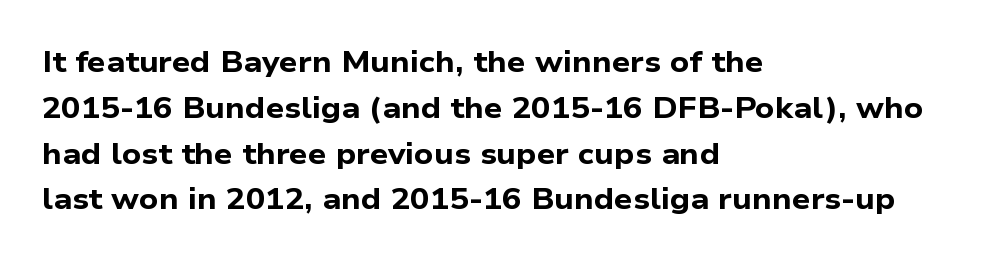
{"serif": "no", "bold": "yes", "weight": "bold", "width": "wide", "stroke_contrast": "low", "x_height": "medium", "monospaced": "no", "underline": "no", "align": "left", "line_spacing": "normal", "line_spacing_ratio": 1.58, "letter_spacing": "normal", "letter_spacing_em": 0.0, "glyph_px": 29}
